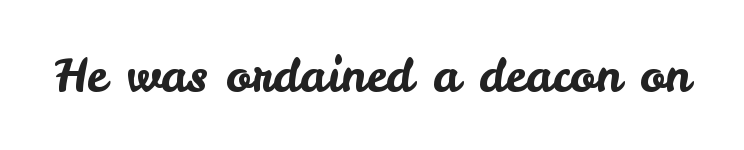
Q: Is the text italic (slanted)? A: Yes.
Q: Is the typeface a serif or a sans-serif typeface? A: Sans-serif.
Q: Is the text underlined? A: No.
Q: Is the spacing between letters normal or unusually wide? A: Normal.
Q: Width (condensed, normal, or wide)? A: Normal.
Q: Stroke contrast? A: Low.
Q: x-height? A: Small.
Q: Monospaced? A: No.
